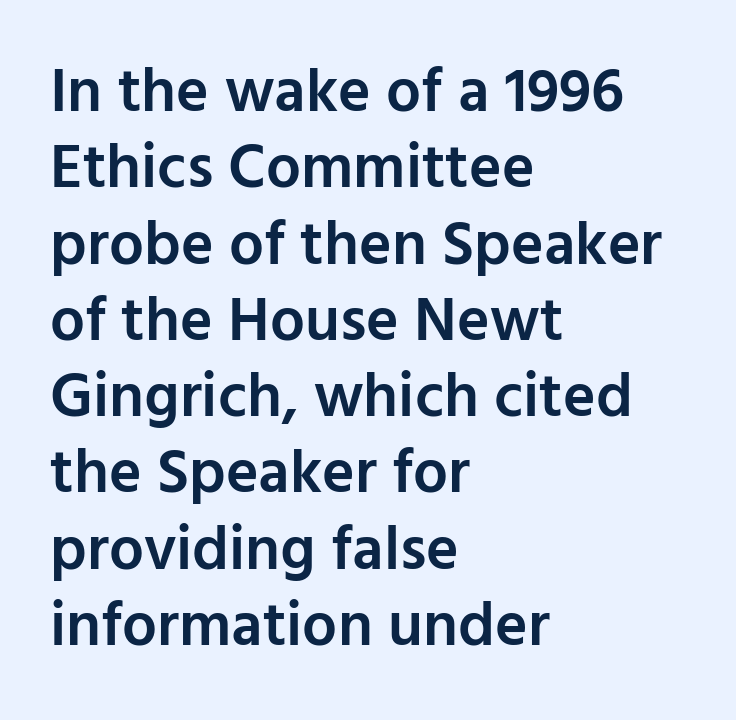
Q: Is the text bold? A: Semi-bold.
Q: Is the text italic (slanted)? A: No, it is upright.
Q: Is the typeface a serif or a sans-serif typeface? A: Sans-serif.
Q: Is the text underlined? A: No.
Q: How is the paragraph aligned? A: Left-aligned.
Q: Is the spacing between letters normal or unusually wide? A: Normal.
Q: Width (condensed, normal, or wide)? A: Normal.
Q: Stroke contrast? A: Low.
Q: x-height? A: Medium.
Q: Monospaced? A: No.
